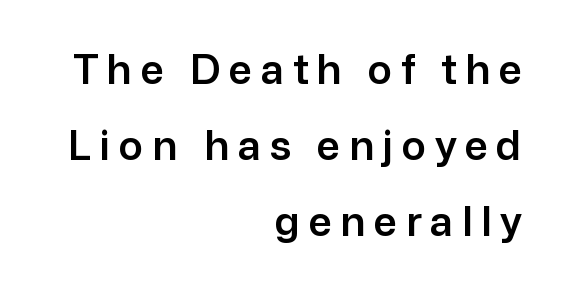
{"serif": "no", "italic": "no", "width": "normal", "stroke_contrast": "low", "x_height": "medium", "monospaced": "no", "underline": "no", "align": "right", "line_spacing_ratio": 1.85, "letter_spacing": "wide", "letter_spacing_em": 0.21, "glyph_px": 41}
